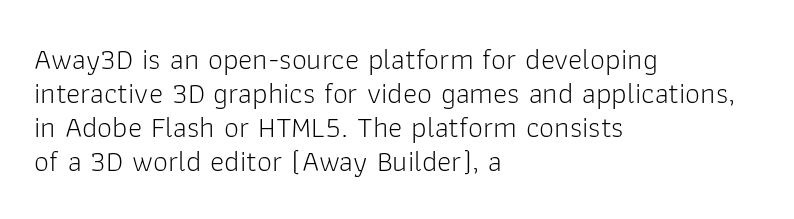
The image shows 30 px light sans-serif type, upright; set left-aligned, tight line spacing (1.13x), normal letter spacing, not underlined; low stroke contrast and a medium x-height.
